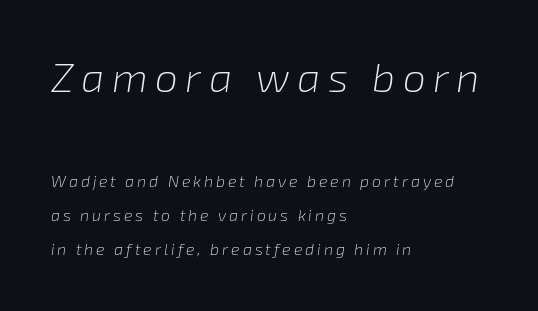
Type size steps down from the first block to the second. Words float on clear page, feet unadorned. Does the lettering tilt? It does — this is italic. Visually the block forms a straight wall on the left and a jagged coastline on the right. The passage shown stacks its lines with a broad gap.
